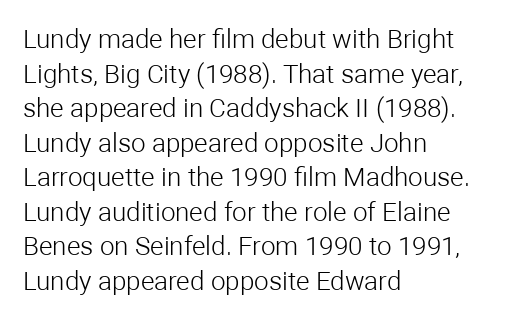
{"italic": "no", "bold": "no", "underline": "no", "align": "left", "line_spacing": "normal", "line_spacing_ratio": 1.33, "letter_spacing": "normal", "letter_spacing_em": 0.0, "glyph_px": 26}
